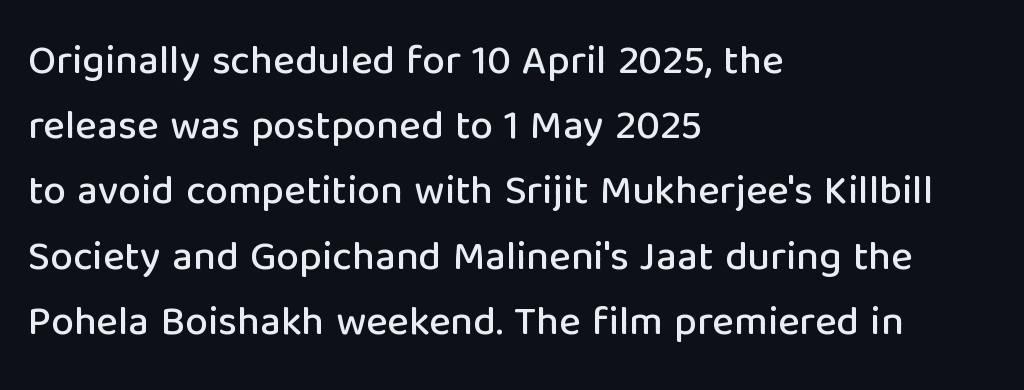
{"serif": "no", "italic": "no", "width": "normal", "stroke_contrast": "low", "x_height": "medium", "monospaced": "no", "underline": "no", "align": "left", "line_spacing": "normal", "line_spacing_ratio": 1.59, "letter_spacing": "normal", "letter_spacing_em": 0.0, "glyph_px": 41}
